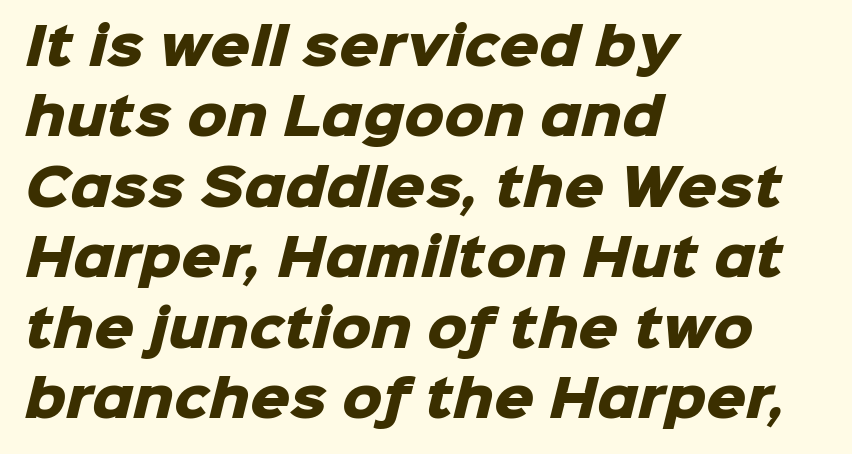
Q: Is the text bold? A: Yes.
Q: Is the typeface a serif or a sans-serif typeface? A: Sans-serif.
Q: Is the text underlined? A: No.
Q: How is the paragraph aligned? A: Left-aligned.
Q: Is the spacing between letters normal or unusually wide? A: Normal.
Q: Is the spacing between lines tight, normal or loose? A: Normal.
Q: Width (condensed, normal, or wide)? A: Normal.
Q: Stroke contrast? A: Low.
Q: x-height? A: Medium.
Q: Monospaced? A: No.
